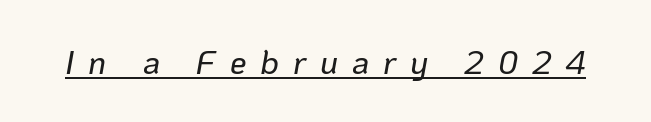
Somebody hit Ctrl+U on this one — the words are underlined. What stands out about the letter spacing? Its width — letters are far apart. Yep, that's italic — everything's leaning. A typesetter would call this proportional, since set widths differ per character.
